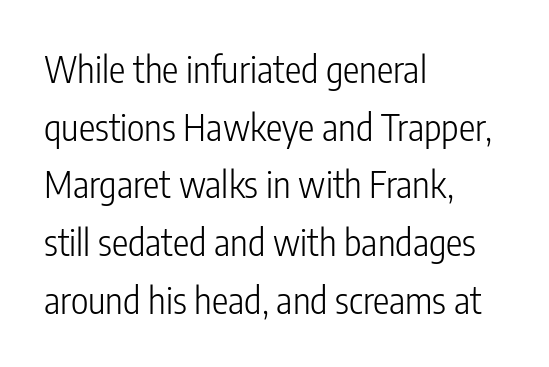
Q: Is the text bold? A: No.
Q: Is the text italic (slanted)? A: No, it is upright.
Q: Is the typeface a serif or a sans-serif typeface? A: Sans-serif.
Q: Is the text underlined? A: No.
Q: How is the paragraph aligned? A: Left-aligned.
Q: Is the spacing between letters normal or unusually wide? A: Normal.
Q: Is the spacing between lines tight, normal or loose? A: Normal.
Q: Width (condensed, normal, or wide)? A: Condensed.
Q: Stroke contrast? A: Low.
Q: x-height? A: Medium.
Q: Monospaced? A: No.
